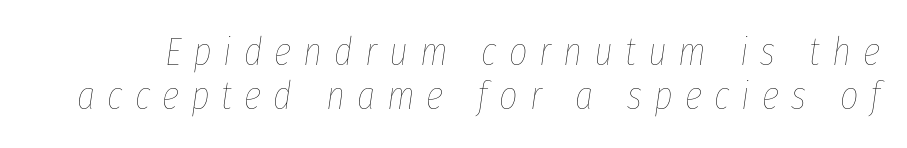
Q: Is the text bold? A: No.
Q: Is the text italic (slanted)? A: Yes, it leans right by about 8 degrees.
Q: Is the text underlined? A: No.
Q: Is the spacing between letters normal or unusually wide? A: Unusually wide.
Q: Is the spacing between lines tight, normal or loose? A: Tight.
Q: Width (condensed, normal, or wide)? A: Condensed.
Q: Stroke contrast? A: Low.
Q: x-height? A: Medium.
Q: Monospaced? A: No.
